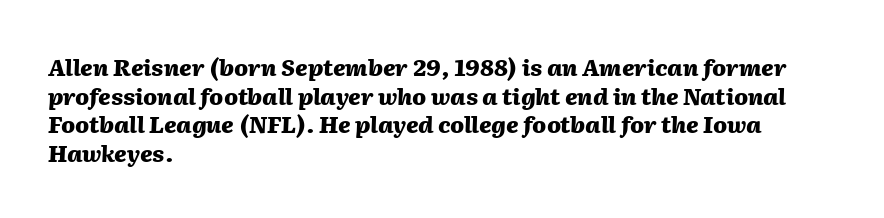
Q: Is the text bold? A: Yes.
Q: Is the text italic (slanted)? A: Yes, it leans right by about 2 degrees.
Q: Is the text underlined? A: No.
Q: How is the paragraph aligned? A: Left-aligned.
Q: Is the spacing between letters normal or unusually wide? A: Normal.
